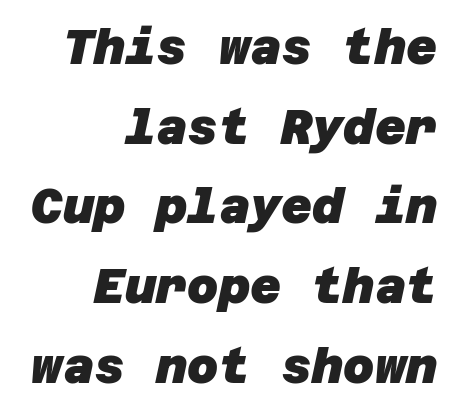
{"serif": "no", "bold": "yes", "weight": "heavy", "width": "normal", "stroke_contrast": "low", "x_height": "large", "underline": "no", "align": "right", "line_spacing": "normal", "line_spacing_ratio": 1.66, "letter_spacing": "normal", "letter_spacing_em": 0.0, "glyph_px": 48}
